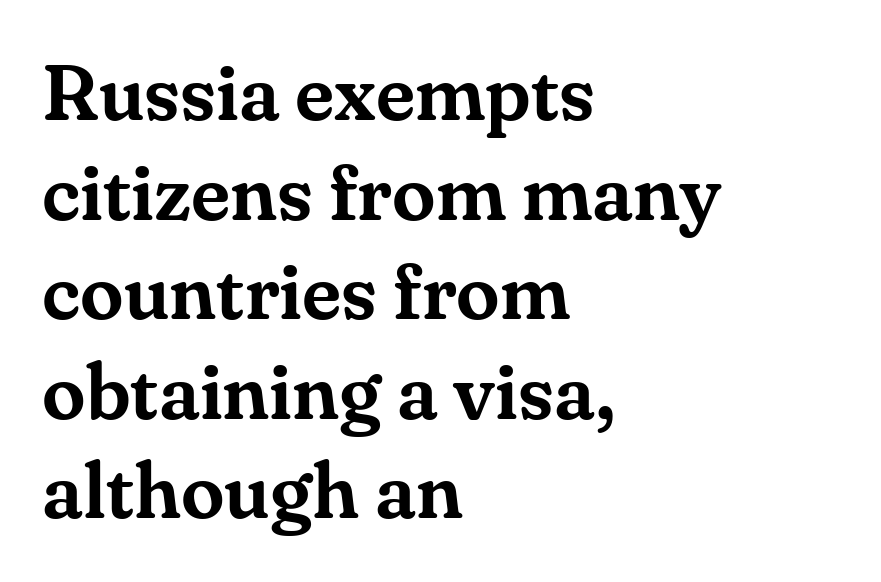
Check where the strokes stop: tiny serifs finish them off. Each line starts at the same left margin while the right side varies. These lines are rendered in a variable-pitch font. Underline: absent.
